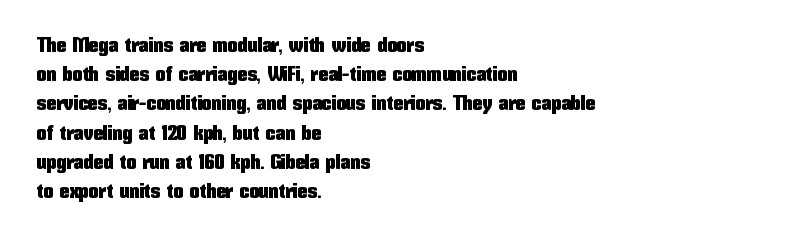
A bare baseline throughout the passage. Tracking value appears to be zero — textbook default spacing. The lettering holds an erect, upright posture throughout. The lines in this sample share a left origin and differ only in where they stop.
